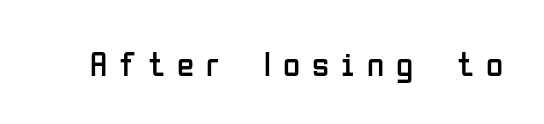
Q: Is the text bold? A: No.
Q: Is the text italic (slanted)? A: No, it is upright.
Q: Is the typeface a serif or a sans-serif typeface? A: Sans-serif.
Q: Is the text underlined? A: No.
Q: Is the spacing between letters normal or unusually wide? A: Unusually wide.
Q: Width (condensed, normal, or wide)? A: Condensed.
Q: Stroke contrast? A: Low.
Q: x-height? A: Medium.
Q: Monospaced? A: No.
